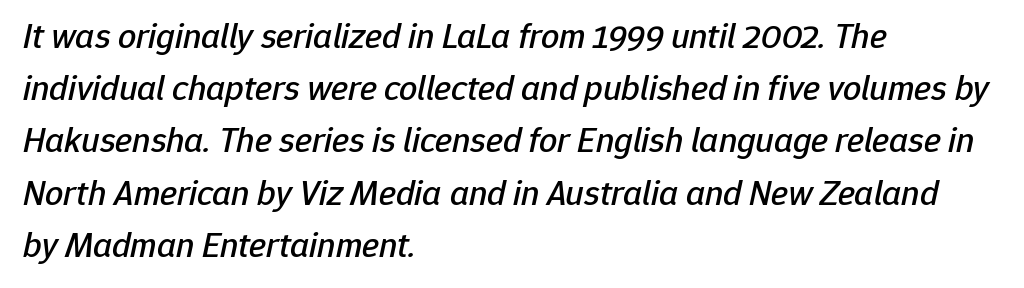
Q: Is the text italic (slanted)? A: Yes, it leans right by about 12 degrees.
Q: Is the text underlined? A: No.
Q: How is the paragraph aligned? A: Left-aligned.
Q: Is the spacing between letters normal or unusually wide? A: Normal.
Q: Is the spacing between lines tight, normal or loose? A: Normal.
Q: Width (condensed, normal, or wide)? A: Normal.
Q: Stroke contrast? A: Low.
Q: x-height? A: Medium.
Q: Monospaced? A: No.
